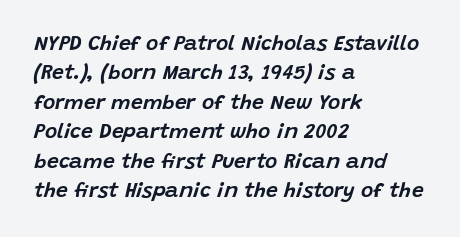
Look at the tracking — it's just the regular setting, nothing added. Is there much room between lines? A standard amount, neither cramped nor airy. Designer's note — italics engaged. Descender tails drop into unmarked territory. The text block is weighted toward the left margin, trailing off unevenly rightward.
